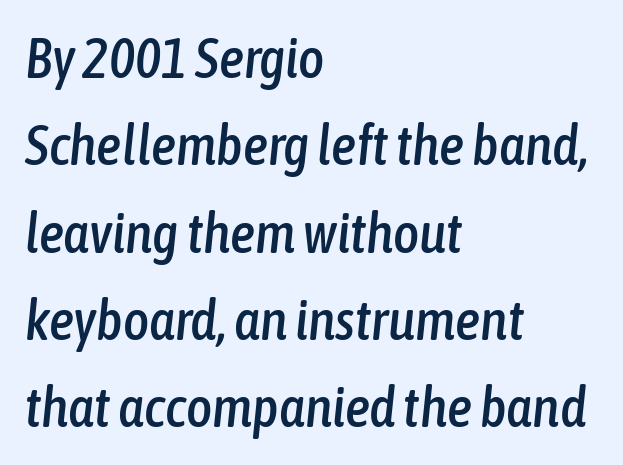
Italic: yes, the glyphs are oblique. The paragraph shown leans on its left margin. Quick note: underline off. Leading matches the norm, producing a regular column. Short note: letters normally spaced.
